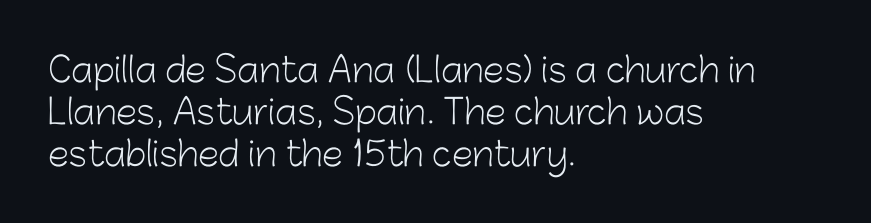
{"serif": "no", "italic": "no", "bold": "no", "weight": "light", "width": "normal", "stroke_contrast": "low", "x_height": "medium", "monospaced": "no", "underline": "no", "align": "left", "line_spacing_ratio": 1.23, "letter_spacing": "normal", "letter_spacing_em": 0.0, "glyph_px": 34}
